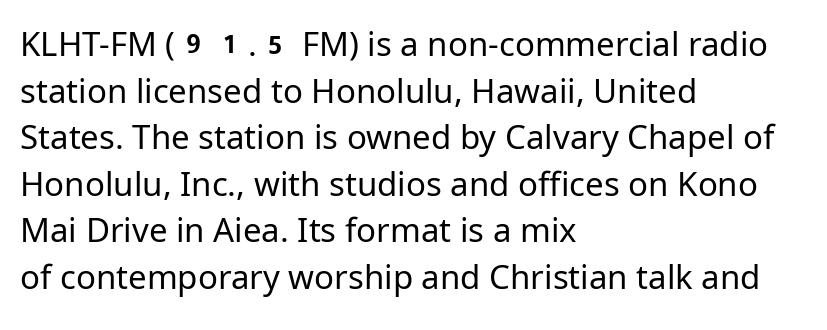
The image shows 33 px regular-weight sans-serif type, upright; set left-aligned, normal line spacing (1.41x), normal letter spacing, not underlined; low stroke contrast and a medium x-height.
